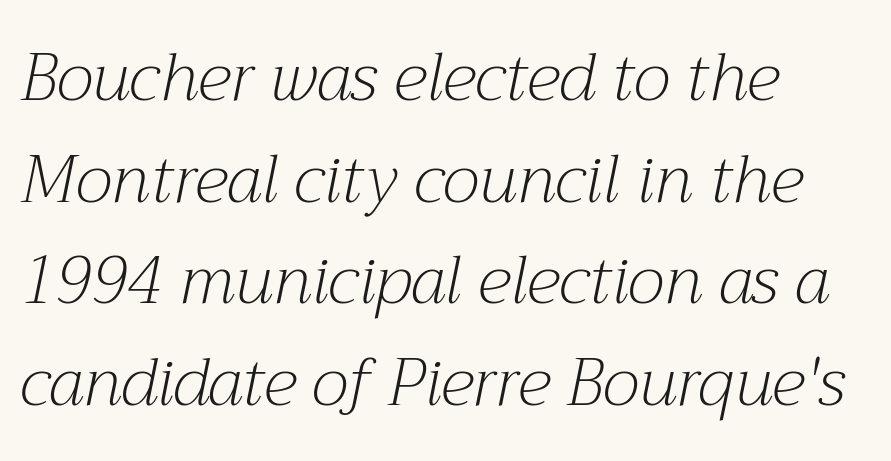
Spacing between characters is what you'd get straight out of the box. The glyphs look as if they've been sheared to an angle. Is this a fixed-width face? No — the glyphs have proportional, varying widths. Visually the block forms a straight wall on the left and a jagged coastline on the right. In terms of leading, this rendering sits right in the middle. Type without underlining.
